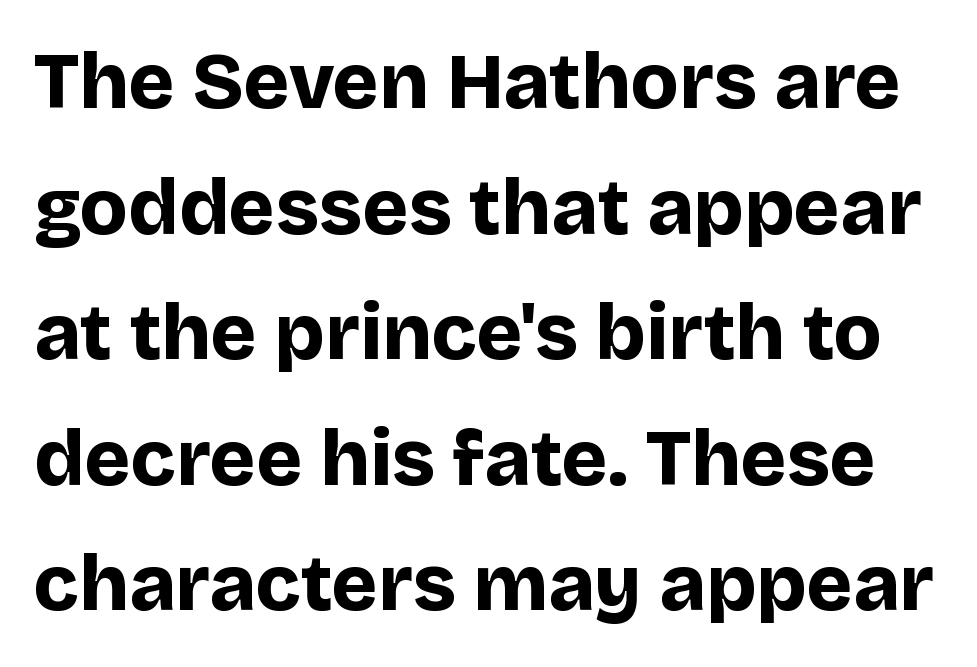
The image shows 79 px bold sans-serif type, upright; set normal line spacing (1.59x), normal letter spacing, not underlined; low stroke contrast and a large x-height.
